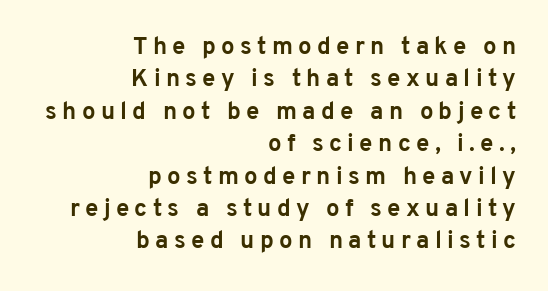
The image shows 24 px bold type, upright; set right-aligned, normal line spacing (1.35x), unusually wide letter spacing (+0.22 em), not underlined.
